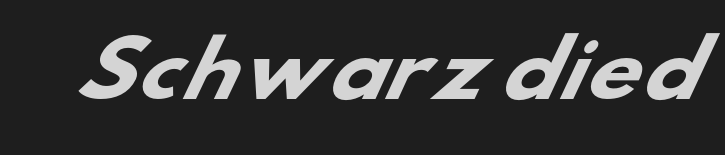
A typesetter would call this zero additional tracking. Each glyph is drawn with heavy, bold strokes. Glance below the letters and you will spot only blank space. You could not count columns in this text — the font is proportionally spaced. Observe the absence of serifs on each vertical stroke in this sample.
